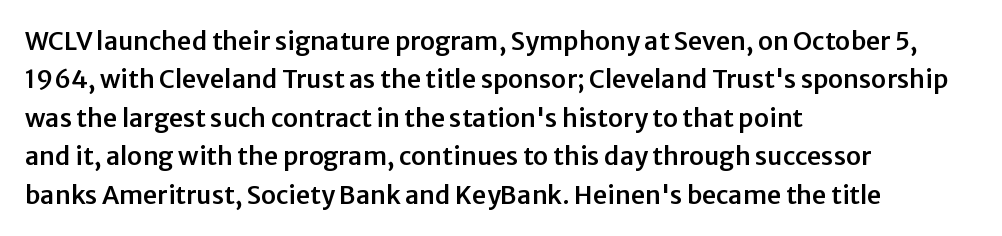
Q: Is the text italic (slanted)? A: No, it is upright.
Q: Is the text underlined? A: No.
Q: How is the paragraph aligned? A: Left-aligned.
Q: Is the spacing between letters normal or unusually wide? A: Normal.
Q: Is the spacing between lines tight, normal or loose? A: Normal.
